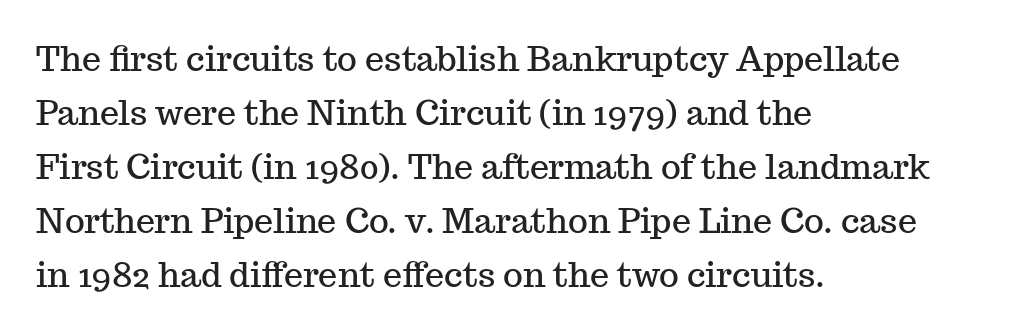
The image shows 34 px serif type, upright; set left-aligned, normal line spacing (1.59x), normal letter spacing, not underlined; medium stroke contrast and a medium x-height.
